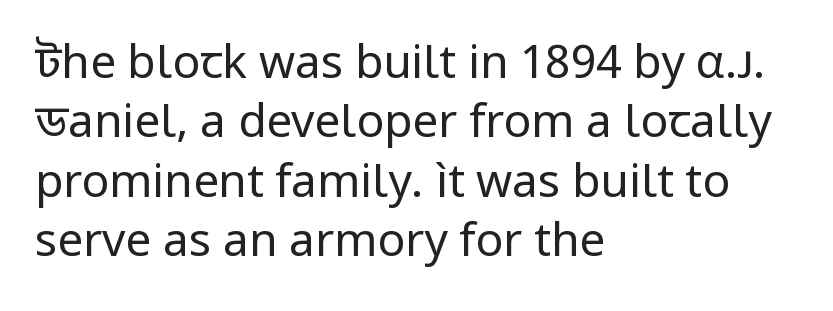
The image shows 46 px regular-weight sans-serif type, upright; set left-aligned, normal line spacing (1.29x), normal letter spacing, not underlined; low stroke contrast and a medium x-height.
